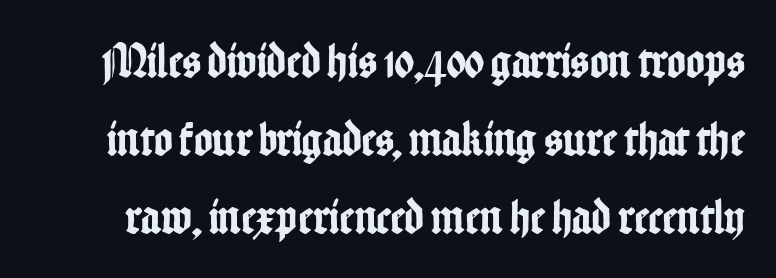
Q: Is the text italic (slanted)? A: No, it is upright.
Q: Is the typeface a serif or a sans-serif typeface? A: Sans-serif.
Q: Is the text underlined? A: No.
Q: Is the spacing between letters normal or unusually wide? A: Normal.
Q: Is the spacing between lines tight, normal or loose? A: Normal.
Q: Width (condensed, normal, or wide)? A: Condensed.
Q: Stroke contrast? A: Low.
Q: x-height? A: Medium.
Q: Monospaced? A: No.
